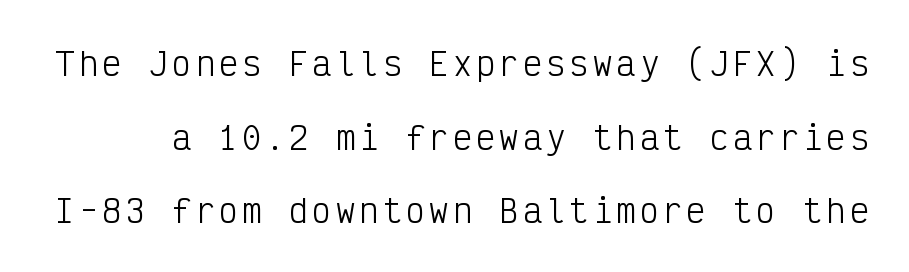
Counters stay open thanks to moderate or lighter strokes. Think of a typewriter: that constant character pitch is what you see here. Does the type have serifs? No, each stem ends abruptly. Has an underline been added? It has not. Honestly, the rows look like they've been pulled way apart. Posture: upright roman.
